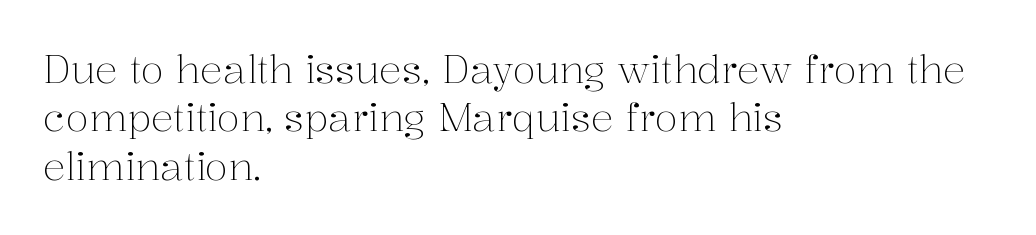
Q: Is the text bold? A: No.
Q: Is the text italic (slanted)? A: No, it is upright.
Q: Is the typeface a serif or a sans-serif typeface? A: Serif.
Q: Is the text underlined? A: No.
Q: How is the paragraph aligned? A: Left-aligned.
Q: Is the spacing between letters normal or unusually wide? A: Normal.
Q: Is the spacing between lines tight, normal or loose? A: Normal.
Q: Width (condensed, normal, or wide)? A: Normal.
Q: Stroke contrast? A: Medium.
Q: x-height? A: Medium.
Q: Monospaced? A: No.
